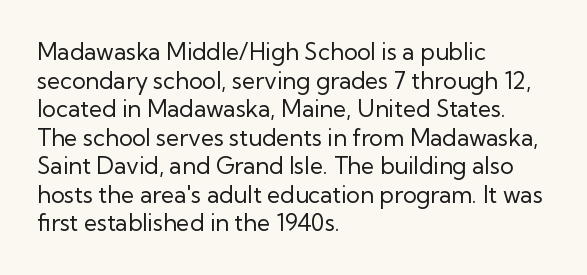
Q: Is the text bold? A: No.
Q: Is the text italic (slanted)? A: No, it is upright.
Q: Is the text underlined? A: No.
Q: How is the paragraph aligned? A: Left-aligned.
Q: Is the spacing between letters normal or unusually wide? A: Normal.
